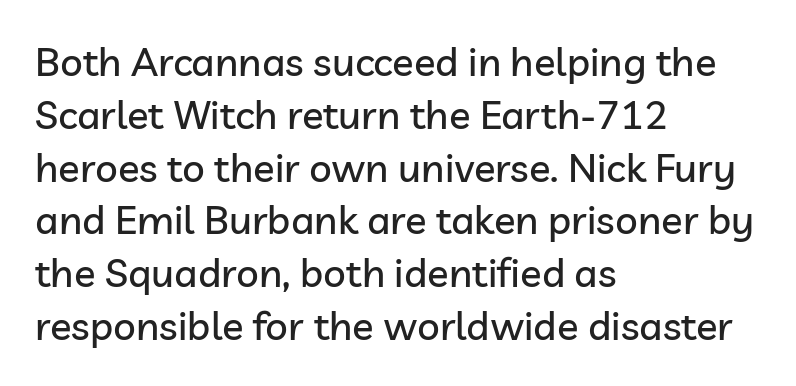
The image shows 40 px sans-serif type, upright; set left-aligned, normal line spacing (1.32x), normal letter spacing, not underlined; low stroke contrast and a medium x-height.
